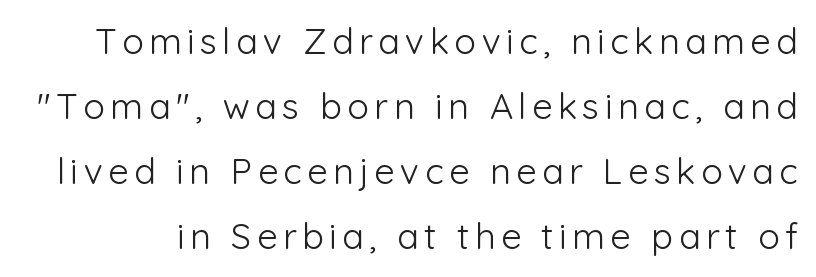
The image shows 36 px light sans-serif type, upright; set line spacing 1.81x, not underlined; low stroke contrast and a medium x-height.
